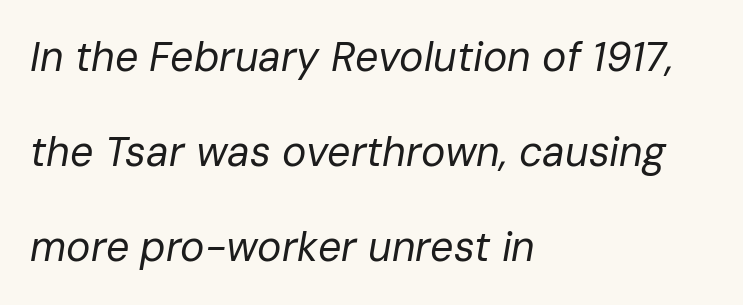
The image shows 41 px regular-weight type, italic (leaning right); set left-aligned, loose line spacing (2.32x), normal letter spacing, not underlined; low stroke contrast and a medium x-height.
